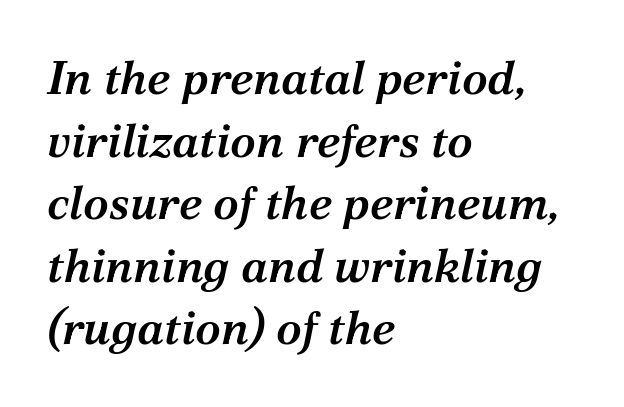
The image shows 47 px semibold serif type, italic (leaning right); set left-aligned, normal line spacing (1.33x), normal letter spacing, not underlined; medium stroke contrast and a medium x-height.
